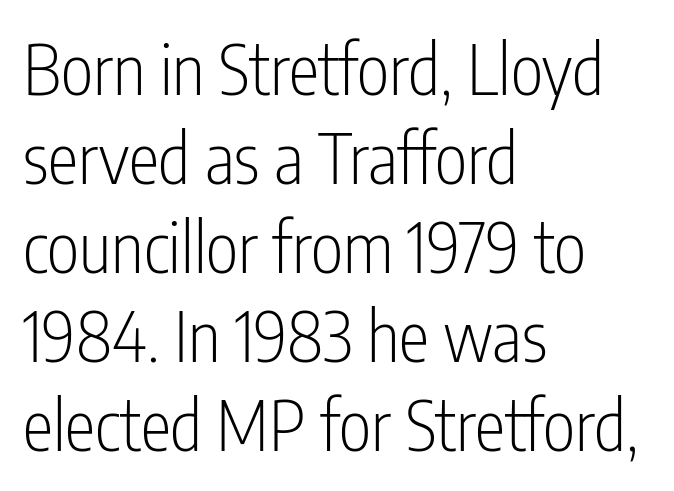
Letterform terminals end flat and unadorned throughout the passage. Nope, not italic — everything's standing straight. The compositor pushed each line to the left boundary. You could not count columns in this text — the font is proportionally spaced. Compared with typical paragraphs, the rows here are spaced about the same. Summary of weight: not heavy and not bold.
